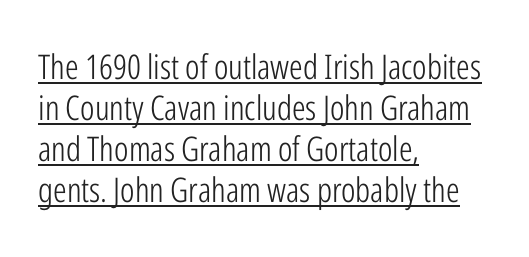
The image shows 34 px light, condensed sans-serif type, upright; set left-aligned, line spacing 1.21x, normal letter spacing, underlined; low stroke contrast and a medium x-height.
